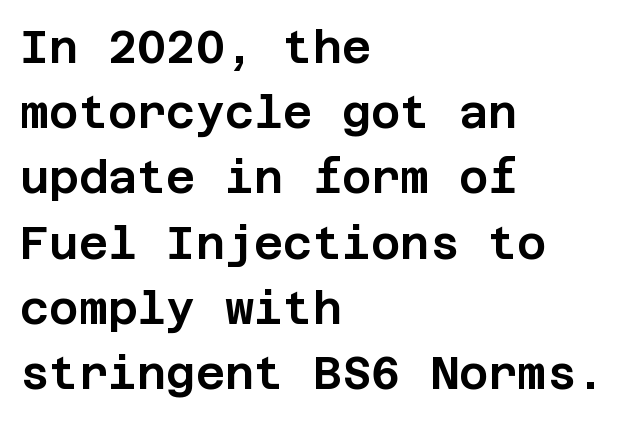
Q: Is the text italic (slanted)? A: No, it is upright.
Q: Is the typeface a serif or a sans-serif typeface? A: Sans-serif.
Q: Is the text underlined? A: No.
Q: How is the paragraph aligned? A: Left-aligned.
Q: Is the spacing between letters normal or unusually wide? A: Normal.
Q: Is the spacing between lines tight, normal or loose? A: Normal.
Q: Width (condensed, normal, or wide)? A: Normal.
Q: Stroke contrast? A: Low.
Q: x-height? A: Large.
